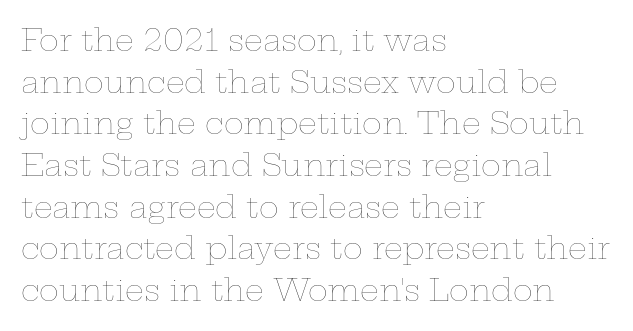
The image shows 30 px thin, wide type, upright; set left-aligned, normal line spacing (1.39x), normal letter spacing, not underlined; low stroke contrast and a medium x-height.
